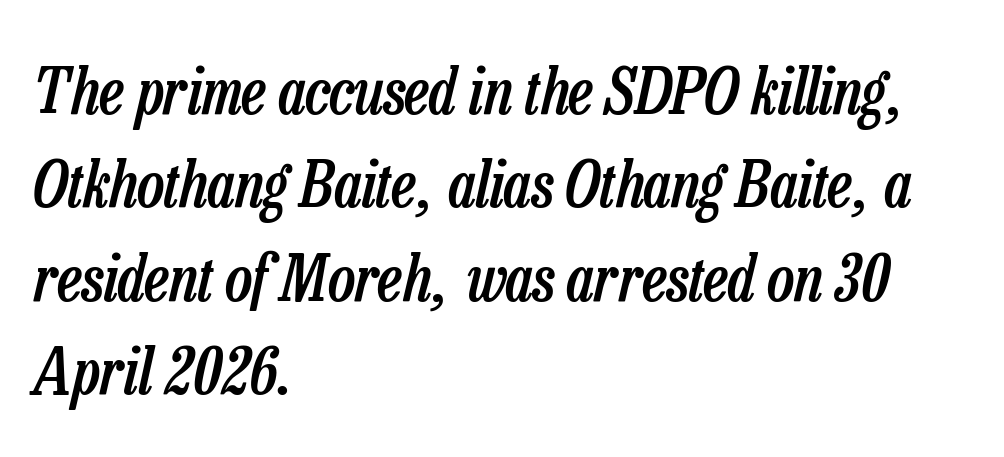
The image shows 64 px semibold, condensed type, italic (leaning right); set left-aligned, normal line spacing (1.46x), normal letter spacing, not underlined; low stroke contrast and a medium x-height.
